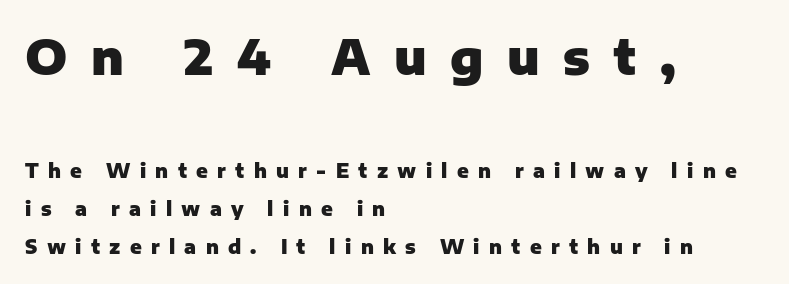
The image shows 48 px heavy sans-serif type, upright; set left-aligned, loose line spacing (1.98x), unusually wide letter spacing (+0.49 em), not underlined; the first (top) block is 2.53x larger; low stroke contrast and a medium x-height.
